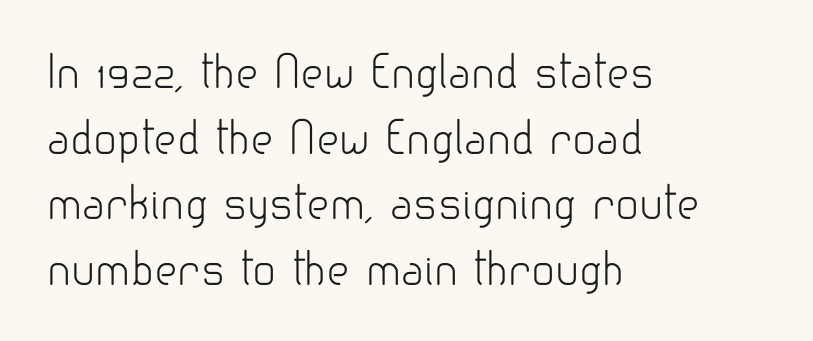
Q: Is the text bold? A: No.
Q: Is the text italic (slanted)? A: No, it is upright.
Q: Is the typeface a serif or a sans-serif typeface? A: Sans-serif.
Q: Is the text underlined? A: No.
Q: How is the paragraph aligned? A: Left-aligned.
Q: Is the spacing between letters normal or unusually wide? A: Normal.
Q: Is the spacing between lines tight, normal or loose? A: Normal.
Q: Width (condensed, normal, or wide)? A: Normal.
Q: Stroke contrast? A: Low.
Q: x-height? A: Small.
Q: Monospaced? A: No.
